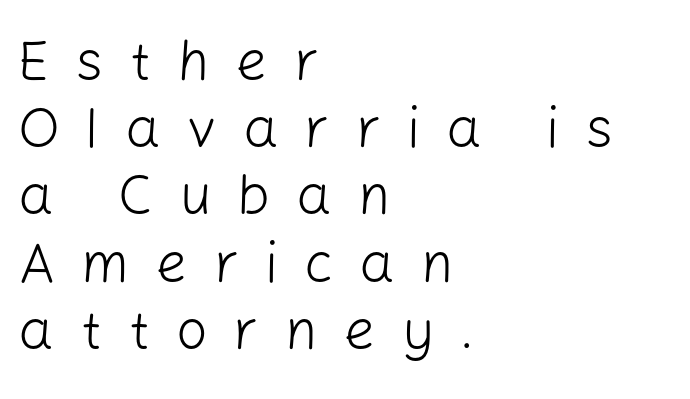
The letters carry no serifs — their stems end cleanly without finishing strokes. Vertical stems look standard width or narrower in stroke. Reading down the block, your eye returns to a fixed left position each line. Lines of text with bare space underneath. Ordinary non-slanted type is in use. Substantial extra tracking has been applied to these lines.
